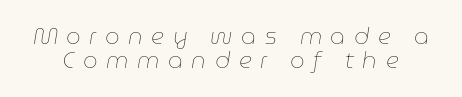
{"italic": "yes", "lean": "right", "slant_degrees": 9, "bold": "no", "underline": "no", "line_spacing": "tight", "line_spacing_ratio": 1.06, "letter_spacing": "wide", "letter_spacing_em": 0.37, "glyph_px": 23}
